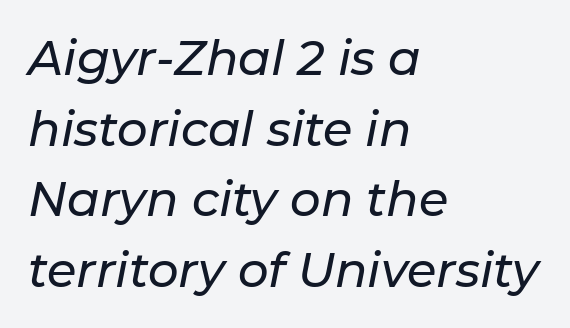
The image shows 48 px text type, italic (leaning right); set left-aligned, normal line spacing (1.47x), normal letter spacing, not underlined; low stroke contrast and a medium x-height.
